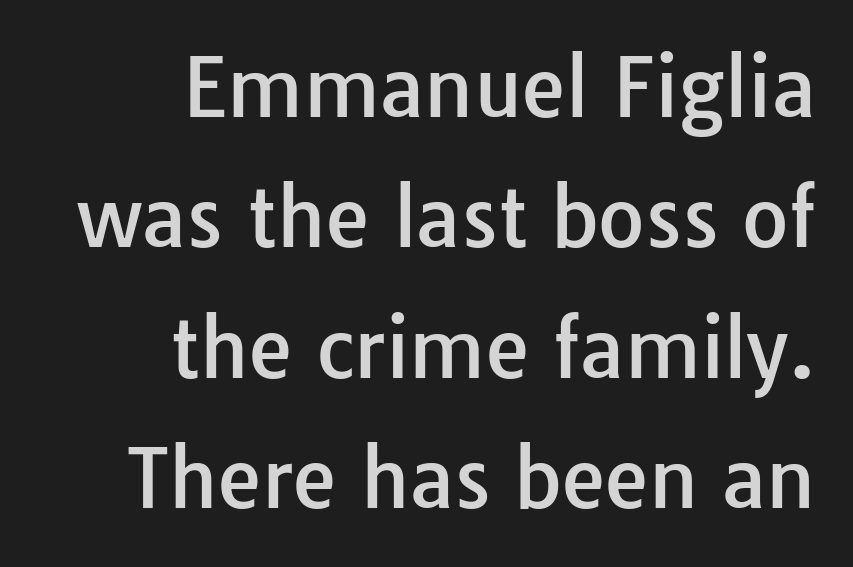
Q: Is the text italic (slanted)? A: No, it is upright.
Q: Is the typeface a serif or a sans-serif typeface? A: Sans-serif.
Q: Is the text underlined? A: No.
Q: How is the paragraph aligned? A: Right-aligned.
Q: Is the spacing between letters normal or unusually wide? A: Normal.
Q: Is the spacing between lines tight, normal or loose? A: Normal.
Q: Width (condensed, normal, or wide)? A: Normal.
Q: Stroke contrast? A: Low.
Q: x-height? A: Medium.
Q: Monospaced? A: No.
